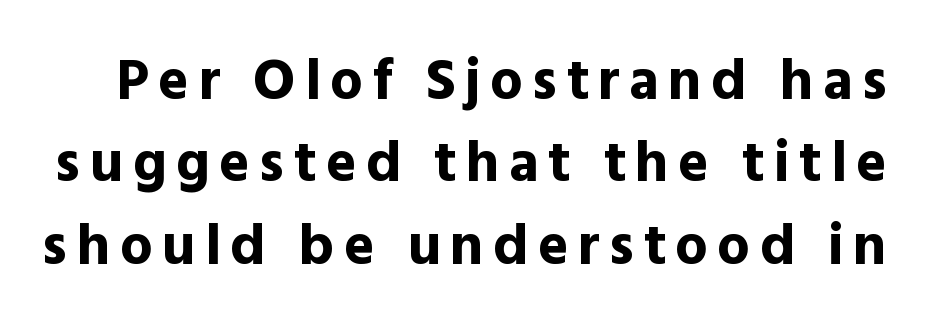
{"serif": "no", "italic": "no", "bold": "yes", "weight": "bold", "width": "normal", "x_height": "medium", "monospaced": "no", "underline": "no", "line_spacing": "normal", "line_spacing_ratio": 1.42, "glyph_px": 58}
